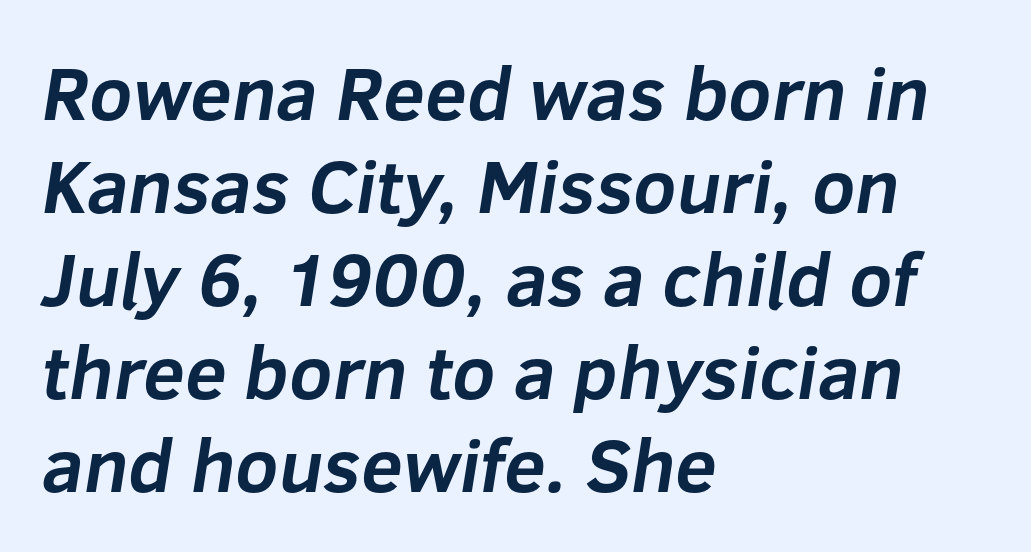
{"serif": "no", "bold": "yes", "weight": "bold", "width": "normal", "stroke_contrast": "low", "x_height": "medium", "monospaced": "no", "underline": "no", "align": "left", "line_spacing_ratio": 1.24, "letter_spacing": "normal", "letter_spacing_em": 0.0, "glyph_px": 75}
